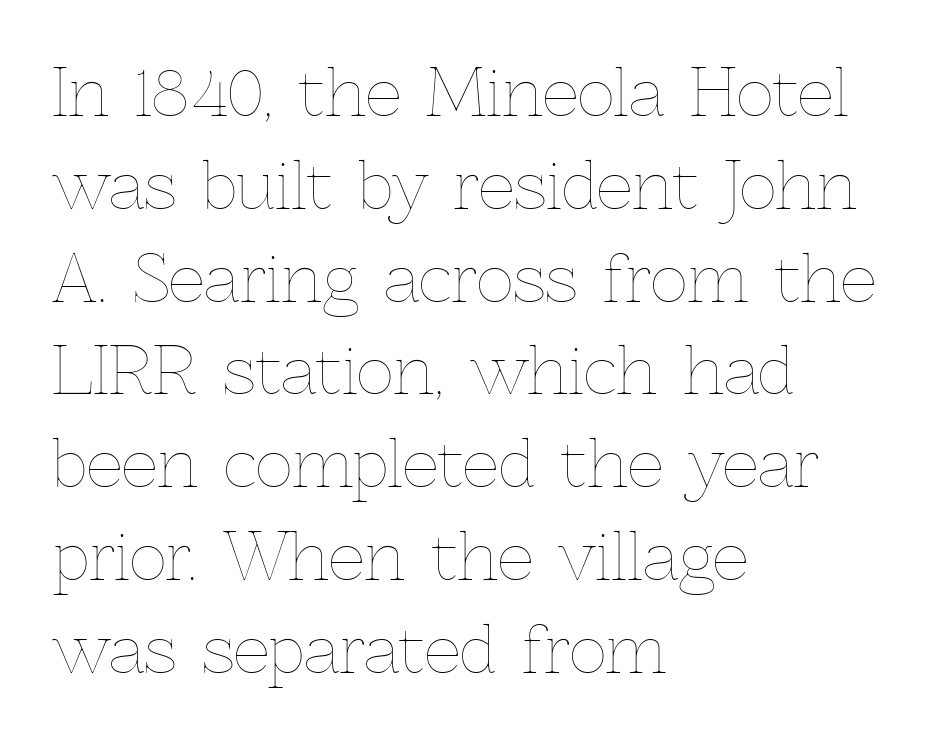
{"italic": "no", "bold": "no", "weight": "thin", "width": "normal", "x_height": "medium", "monospaced": "no", "underline": "no", "align": "left", "line_spacing": "normal", "line_spacing_ratio": 1.45, "letter_spacing": "normal", "letter_spacing_em": 0.0, "glyph_px": 64}
